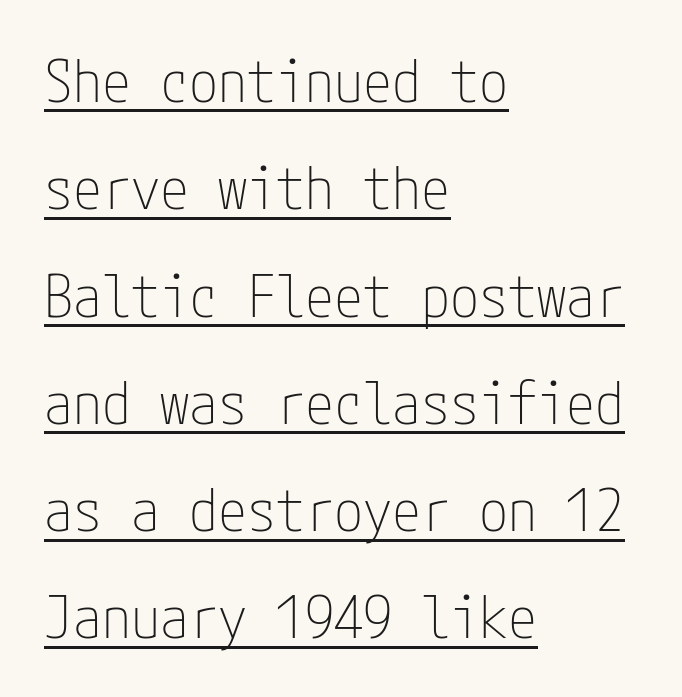
{"serif": "no", "italic": "no", "bold": "no", "weight": "thin", "width": "condensed", "stroke_contrast": "low", "x_height": "medium", "underline": "yes", "align": "left", "line_spacing_ratio": 1.85, "letter_spacing": "normal", "letter_spacing_em": 0.0, "glyph_px": 58}
